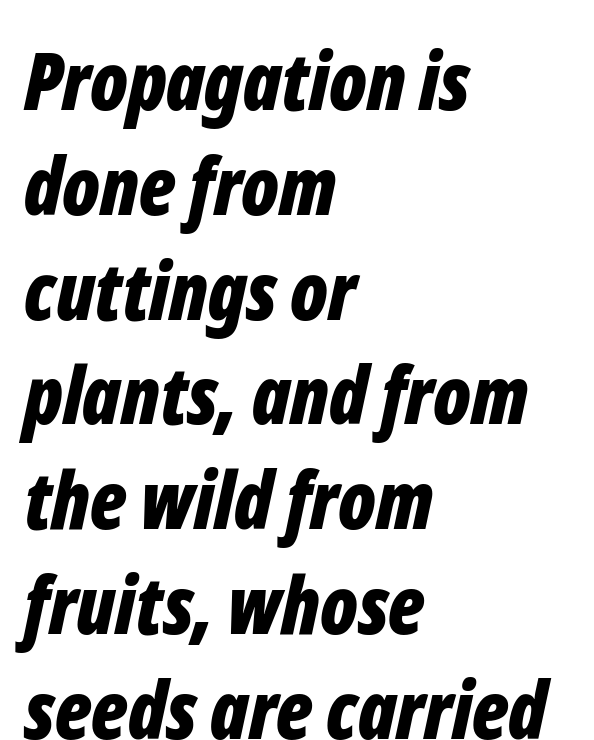
Q: Is the text bold? A: Yes.
Q: Is the text italic (slanted)? A: Yes, it leans right by about 12 degrees.
Q: Is the text underlined? A: No.
Q: How is the paragraph aligned? A: Left-aligned.
Q: Is the spacing between letters normal or unusually wide? A: Normal.
Q: Is the spacing between lines tight, normal or loose? A: Normal.
Q: Width (condensed, normal, or wide)? A: Condensed.
Q: Stroke contrast? A: Low.
Q: x-height? A: Medium.
Q: Monospaced? A: No.
